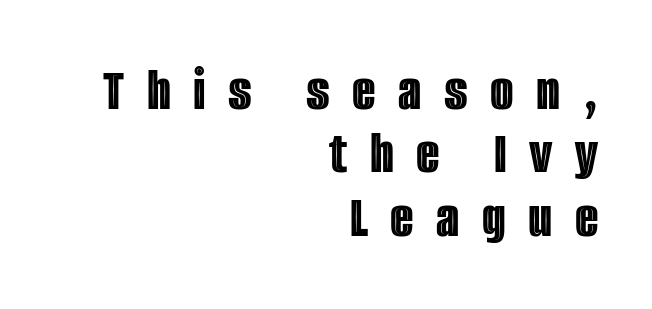
{"italic": "no", "width": "condensed", "x_height": "large", "monospaced": "no", "underline": "no", "align": "right", "line_spacing": "tight", "line_spacing_ratio": 1.04, "letter_spacing": "wide", "letter_spacing_em": 0.37, "glyph_px": 61}
